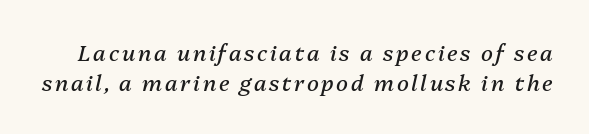
{"italic": "yes", "lean": "right", "slant_degrees": 13, "bold": "no", "underline": "no", "line_spacing": "normal", "line_spacing_ratio": 1.38, "glyph_px": 22}
